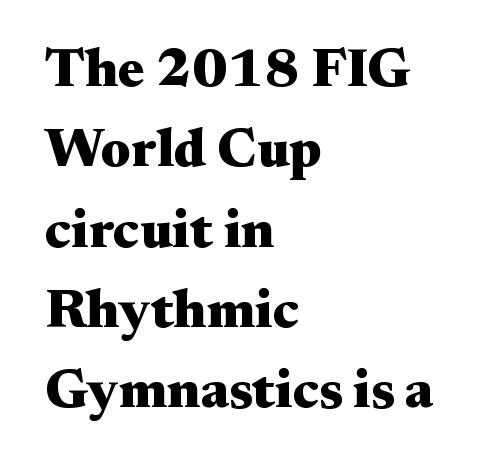
The image shows 55 px heavy, wide serif type, upright; set left-aligned, normal line spacing (1.46x), normal letter spacing, not underlined; medium stroke contrast and a small x-height.
